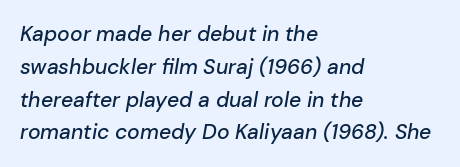
The foot of each line stays bare and open. Visually the block forms a straight wall on the left and a jagged coastline on the right. Compared with typical paragraphs, the rows here are spaced about the same. The font's italic variant was chosen for this text.
